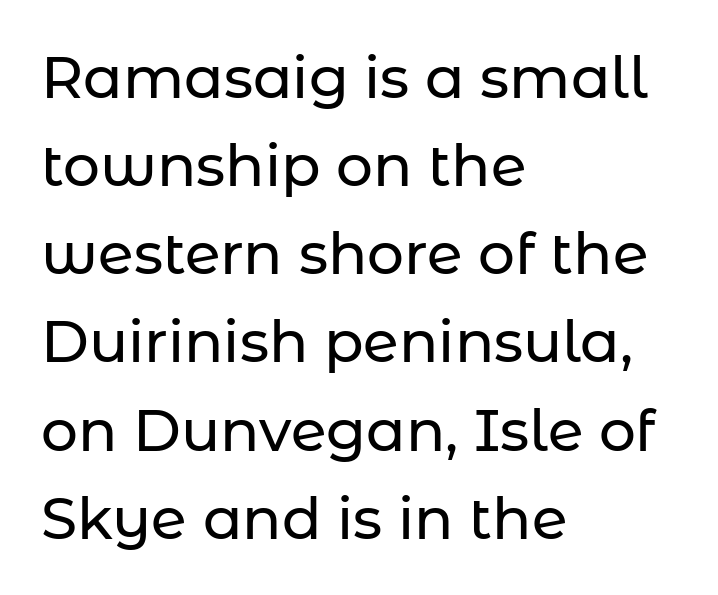
{"serif": "no", "italic": "no", "width": "normal", "stroke_contrast": "low", "x_height": "medium", "monospaced": "no", "underline": "no", "align": "left", "line_spacing": "normal", "line_spacing_ratio": 1.52, "letter_spacing": "normal", "letter_spacing_em": 0.0, "glyph_px": 58}
